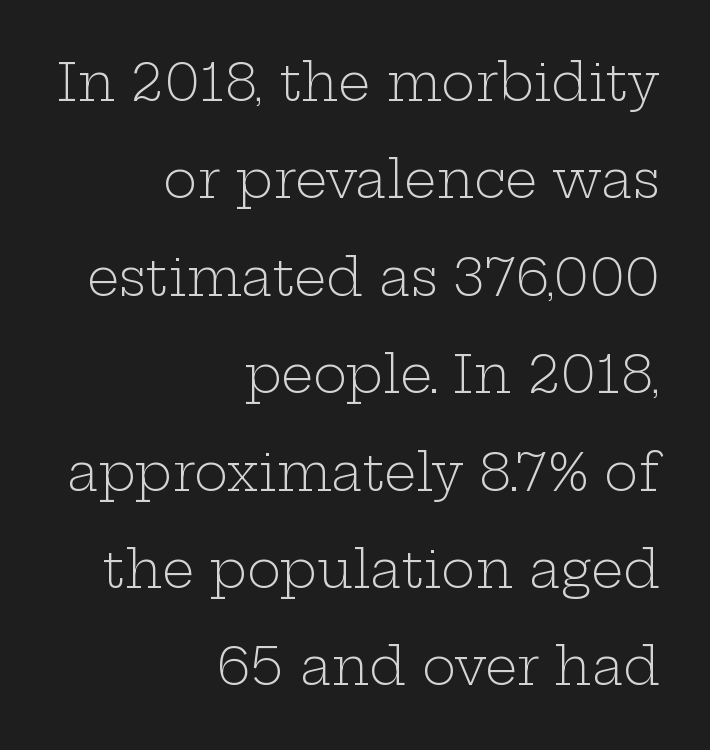
You could not count columns in this text — the font is proportionally spaced. Glance below the letters and you will spot only blank space. The designer went with a serif here, giving each stem small feet. Stems and bowls with no extra thickness — not bold.
